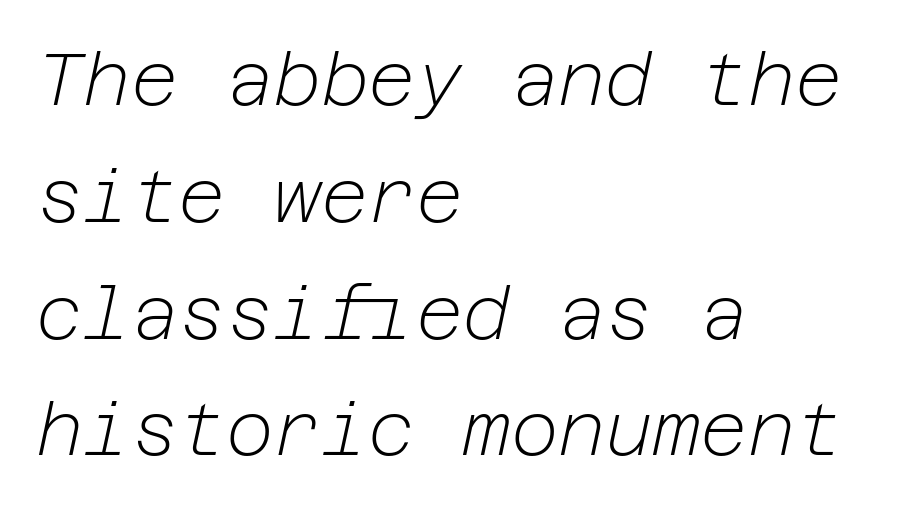
Q: Is the text bold? A: No.
Q: Is the text italic (slanted)? A: Yes, it leans right by about 12 degrees.
Q: Is the text underlined? A: No.
Q: How is the paragraph aligned? A: Left-aligned.
Q: Is the spacing between letters normal or unusually wide? A: Normal.
Q: Is the spacing between lines tight, normal or loose? A: Normal.
Q: Width (condensed, normal, or wide)? A: Normal.
Q: Stroke contrast? A: Low.
Q: x-height? A: Medium.
